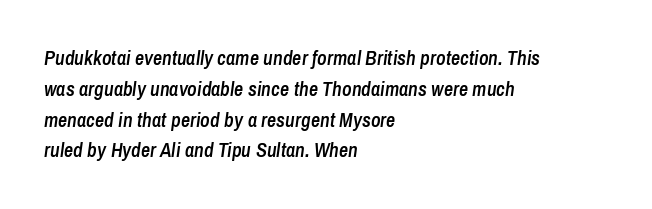
{"italic": "yes", "lean": "right", "slant_degrees": 8, "bold": "semi", "underline": "no", "align": "left", "line_spacing": "normal", "line_spacing_ratio": 1.54, "letter_spacing": "normal", "letter_spacing_em": 0.0, "glyph_px": 20}
